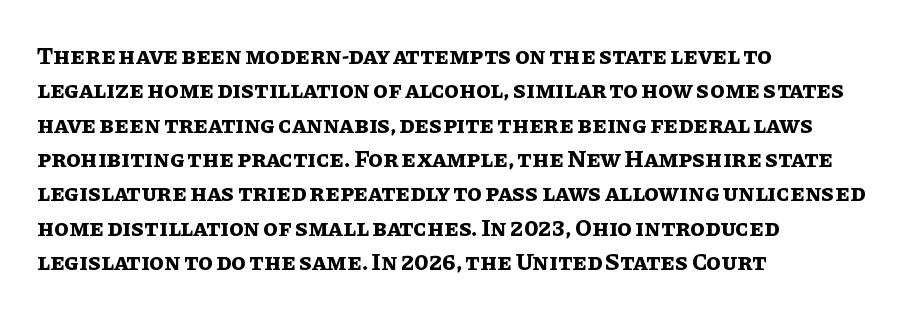
The passage shown is emphatically bold. The space directly below the letters is spotless. Italic? Not at all — the glyphs are vertical. The block of text has a typical density, with ordinary space between rows.
